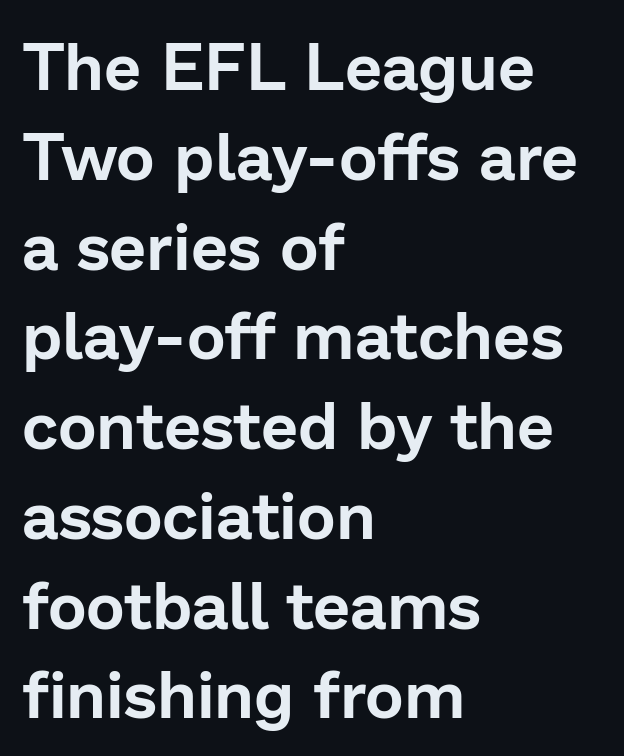
Q: Is the text italic (slanted)? A: No, it is upright.
Q: Is the typeface a serif or a sans-serif typeface? A: Sans-serif.
Q: Is the text underlined? A: No.
Q: How is the paragraph aligned? A: Left-aligned.
Q: Is the spacing between letters normal or unusually wide? A: Normal.
Q: Is the spacing between lines tight, normal or loose? A: Normal.
Q: Width (condensed, normal, or wide)? A: Normal.
Q: Stroke contrast? A: Low.
Q: x-height? A: Medium.
Q: Monospaced? A: No.
